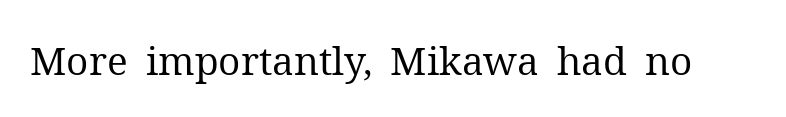
Q: Is the text bold? A: No.
Q: Is the text italic (slanted)? A: No, it is upright.
Q: Is the typeface a serif or a sans-serif typeface? A: Serif.
Q: Is the text underlined? A: No.
Q: Is the spacing between letters normal or unusually wide? A: Normal.
Q: Width (condensed, normal, or wide)? A: Normal.
Q: Stroke contrast? A: Medium.
Q: x-height? A: Medium.
Q: Monospaced? A: No.
